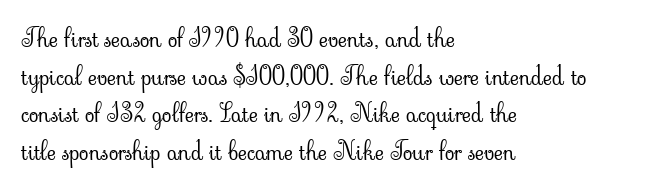
{"italic": "no", "bold": "no", "underline": "no", "align": "left", "line_spacing": "normal", "line_spacing_ratio": 1.51, "letter_spacing": "normal", "letter_spacing_em": 0.0, "glyph_px": 25}
